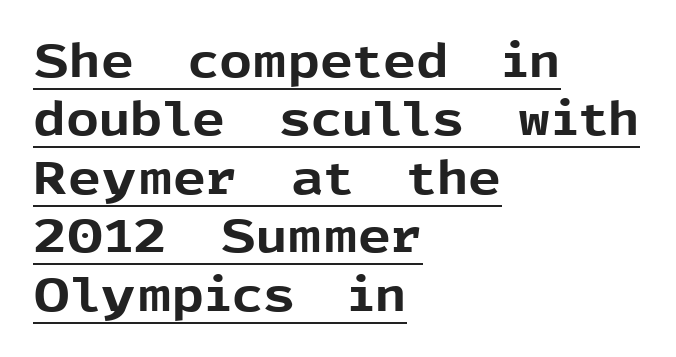
Q: Is the text bold? A: Yes.
Q: Is the text italic (slanted)? A: No, it is upright.
Q: Is the typeface a serif or a sans-serif typeface? A: Sans-serif.
Q: Is the text underlined? A: Yes.
Q: How is the paragraph aligned? A: Left-aligned.
Q: Is the spacing between letters normal or unusually wide? A: Normal.
Q: Is the spacing between lines tight, normal or loose? A: Normal.
Q: Width (condensed, normal, or wide)? A: Normal.
Q: x-height? A: Medium.
Q: Monospaced? A: No.
